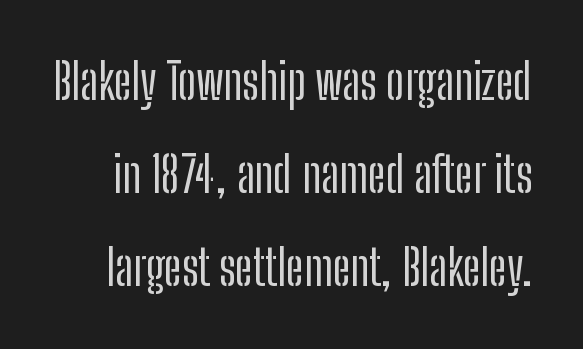
{"serif": "no", "italic": "no", "width": "condensed", "stroke_contrast": "low", "x_height": "medium", "monospaced": "no", "underline": "no", "line_spacing": "loose", "line_spacing_ratio": 1.9, "letter_spacing": "normal", "letter_spacing_em": 0.0, "glyph_px": 49}
